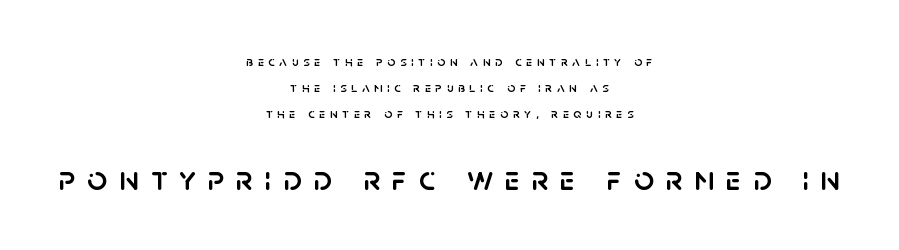
Q: Is the text italic (slanted)? A: No, it is upright.
Q: Is the typeface a serif or a sans-serif typeface? A: Sans-serif.
Q: Is the text underlined? A: No.
Q: How is the paragraph aligned? A: Centered.
Q: Is the spacing between letters normal or unusually wide? A: Unusually wide.
Q: Which block of text is set in a larger size, the first (top) or the second (bottom)? A: The second (bottom) one.
Q: Width (condensed, normal, or wide)? A: Normal.
Q: Stroke contrast? A: Low.
Q: x-height? A: Large.
Q: Monospaced? A: No.
